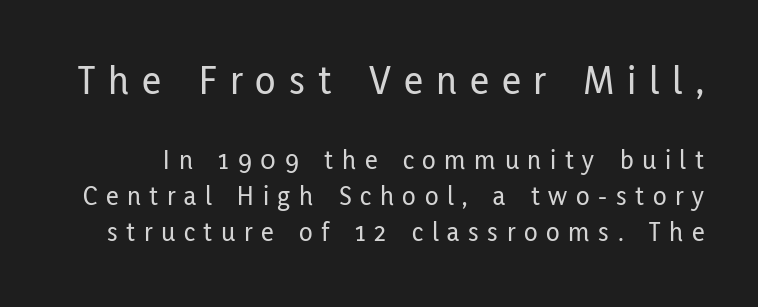
{"serif": "no", "italic": "no", "width": "condensed", "stroke_contrast": "low", "x_height": "medium", "monospaced": "no", "underline": "no", "line_spacing": "normal", "line_spacing_ratio": 1.29, "letter_spacing": "wide", "letter_spacing_em": 0.31, "larger_block": "first", "size_ratio": 1.5, "glyph_px": 42}
